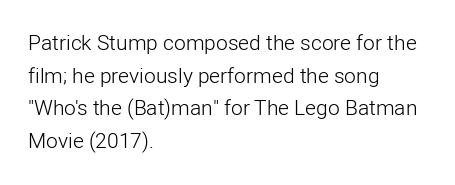
{"italic": "no", "bold": "no", "underline": "no", "align": "left", "line_spacing": "normal", "line_spacing_ratio": 1.55, "letter_spacing": "normal", "letter_spacing_em": 0.0, "glyph_px": 21}
